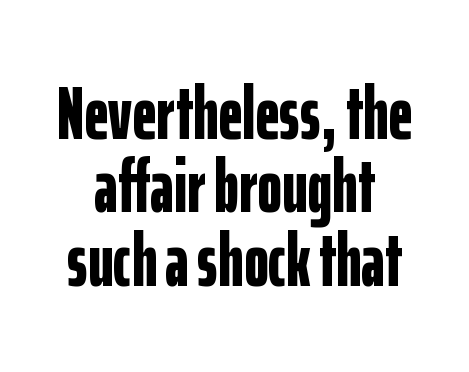
One-word summary of the alignment: center. These lines huddle together more closely than default settings would place them. Is there any slant? The stems are plumb. Spacing verdict: proportional, widths tailored to each character. Nope, no serifs anywhere on these letters. Between one letter and the next there's only the usual sliver of space.
